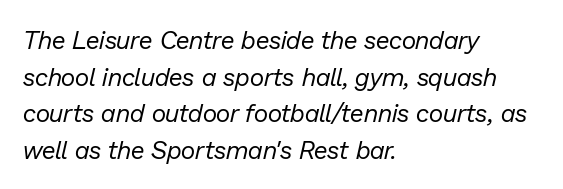
Q: Is the text bold? A: No.
Q: Is the text italic (slanted)? A: Yes, it leans right by about 13 degrees.
Q: Is the text underlined? A: No.
Q: How is the paragraph aligned? A: Left-aligned.
Q: Is the spacing between letters normal or unusually wide? A: Normal.
Q: Is the spacing between lines tight, normal or loose? A: Normal.
